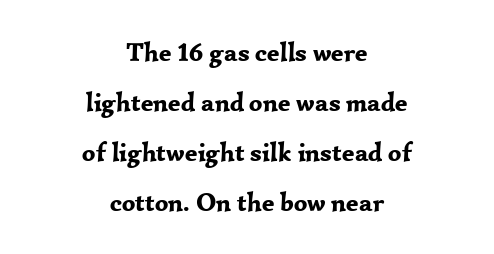
Q: Is the text bold? A: Yes.
Q: Is the text italic (slanted)? A: No, it is upright.
Q: Is the text underlined? A: No.
Q: How is the paragraph aligned? A: Centered.
Q: Is the spacing between letters normal or unusually wide? A: Normal.
Q: Is the spacing between lines tight, normal or loose? A: Loose.
